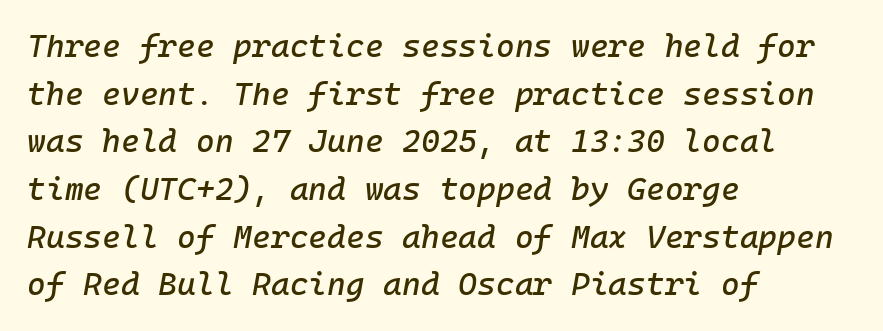
{"italic": "yes", "lean": "right", "slant_degrees": 10, "width": "normal", "stroke_contrast": "low", "x_height": "medium", "underline": "no", "align": "left", "line_spacing": "normal", "line_spacing_ratio": 1.49, "letter_spacing": "normal", "letter_spacing_em": 0.0, "glyph_px": 32}
